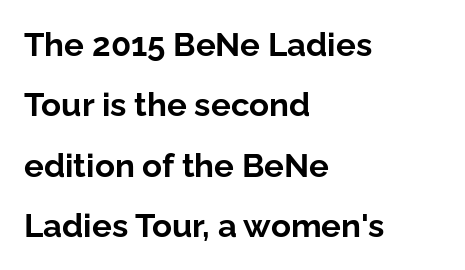
The letters are bold, with thick, heavy strokes. Does extra space separate the letters? No, they use regular spacing. You could not count columns in this text — the font is proportionally spaced. Typographically, this falls in the sans-serif category. Check under the words: just untouched page. Ordinary non-slanted type is in use.
